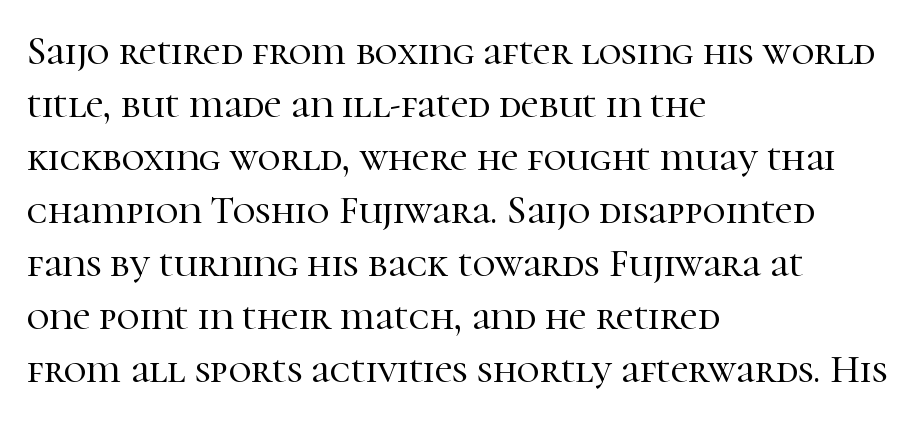
{"serif": "yes", "italic": "no", "width": "normal", "stroke_contrast": "high", "x_height": "medium", "monospaced": "no", "underline": "no", "align": "left", "line_spacing": "normal", "line_spacing_ratio": 1.36, "letter_spacing": "normal", "letter_spacing_em": 0.0, "glyph_px": 39}
